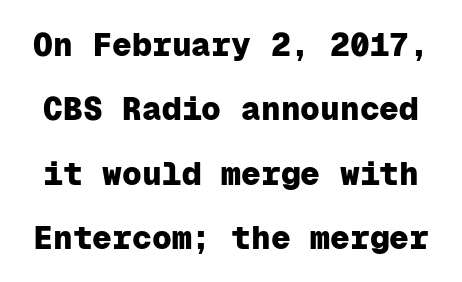
The image shows 33 px heavy sans-serif type, upright, monospaced; set loose line spacing (1.95x), normal letter spacing, not underlined; low stroke contrast and a medium x-height.
